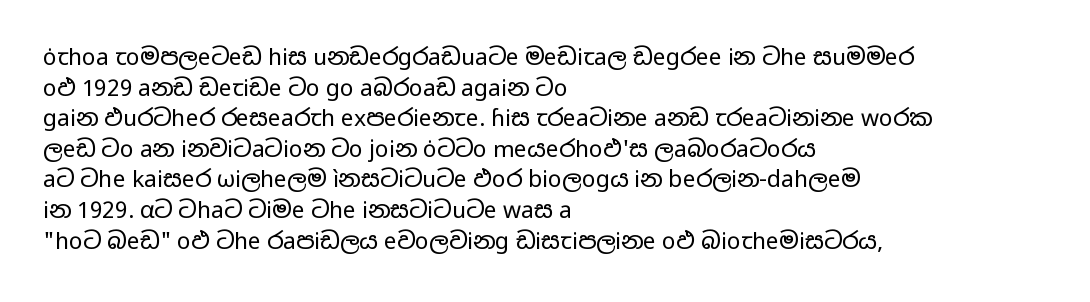
{"italic": "no", "bold": "no", "underline": "no", "align": "left", "line_spacing": "normal", "line_spacing_ratio": 1.33, "letter_spacing": "normal", "letter_spacing_em": 0.0, "glyph_px": 23}
